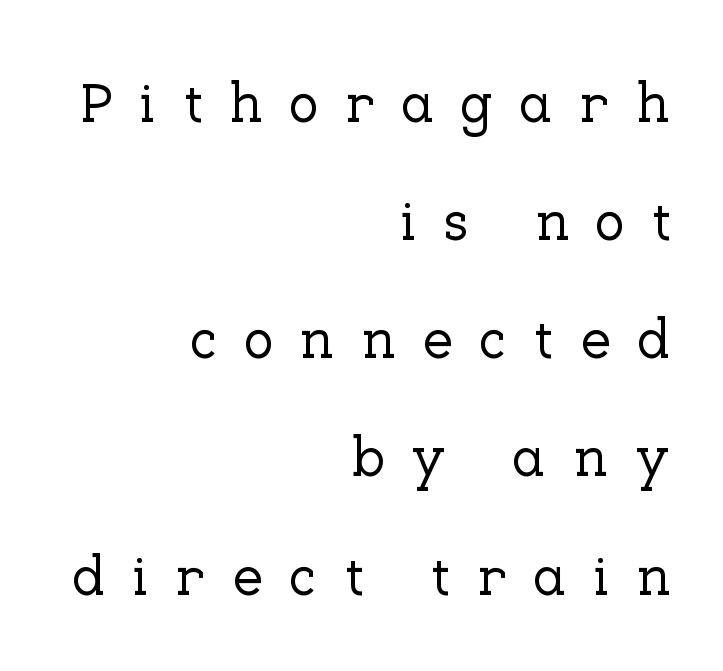
{"serif": "yes", "italic": "no", "width": "normal", "stroke_contrast": "low", "x_height": "medium", "monospaced": "no", "underline": "no", "align": "right", "line_spacing": "loose", "line_spacing_ratio": 2.11, "letter_spacing": "wide", "letter_spacing_em": 0.47, "glyph_px": 56}
